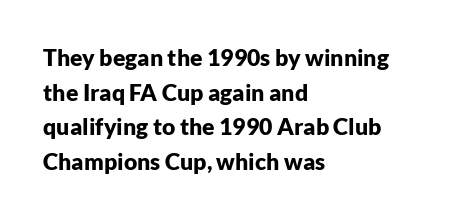
The image shows 23 px bold type, upright; set left-aligned, normal line spacing (1.51x), normal letter spacing, not underlined.
